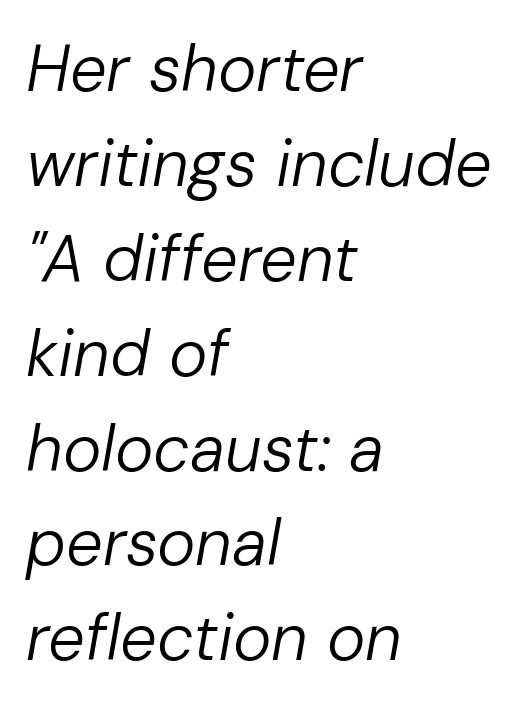
Yep, that's italic — everything's leaning. Short note: letters normally spaced. Nothing heavy about these letters — not bold at all. The rendering uses natural spacing where letterforms have individual widths. Is the block centered? No — it sits flush against the left margin. Compared with typical paragraphs, the rows here are spaced about the same.
